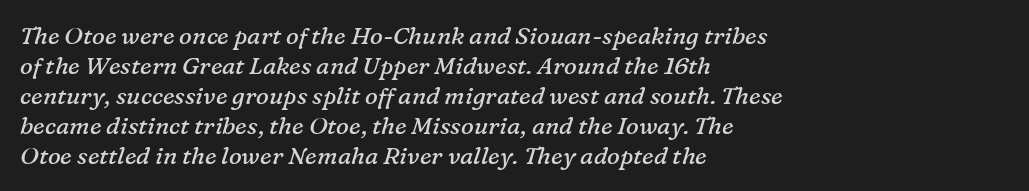
Q: Is the text bold? A: No.
Q: Is the text italic (slanted)? A: Yes, it leans right by about 16 degrees.
Q: Is the text underlined? A: No.
Q: How is the paragraph aligned? A: Left-aligned.
Q: Is the spacing between letters normal or unusually wide? A: Normal.
Q: Is the spacing between lines tight, normal or loose? A: Normal.
